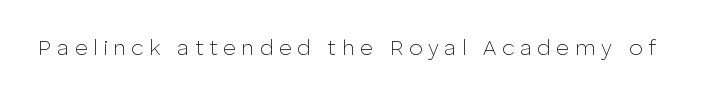
{"italic": "no", "bold": "no", "underline": "no", "letter_spacing": "wide", "letter_spacing_em": 0.25, "glyph_px": 22}
